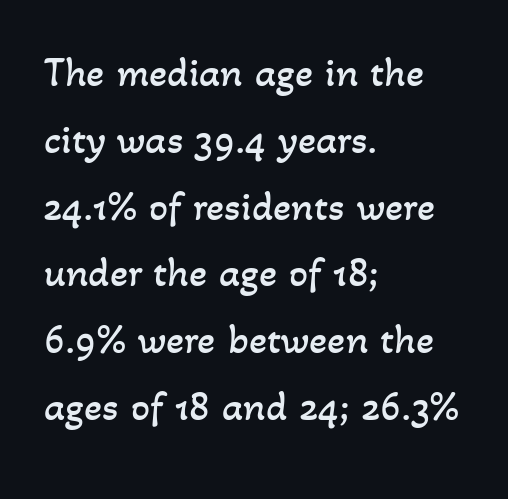
The image shows 42 px regular-weight type; set left-aligned, normal line spacing (1.59x), normal letter spacing, not underlined; low stroke contrast and a small x-height.
